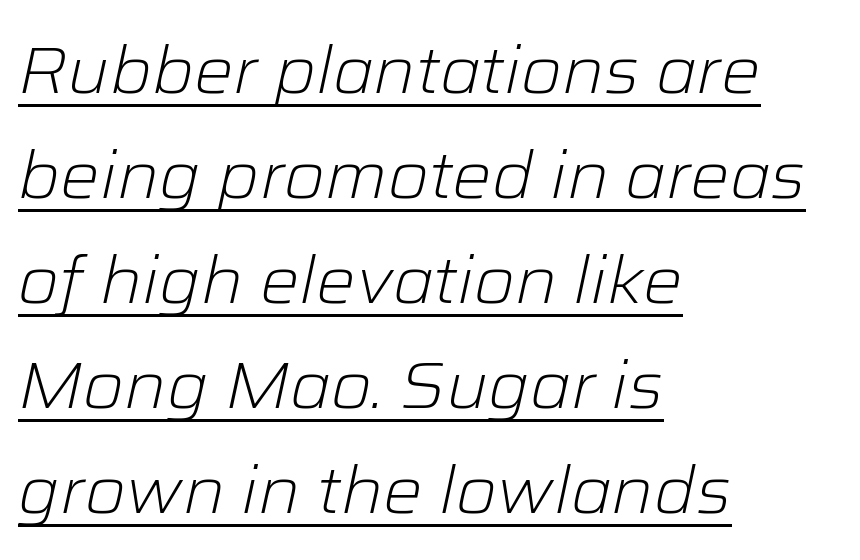
Q: Is the text bold? A: No.
Q: Is the text italic (slanted)? A: Yes, it leans right by about 12 degrees.
Q: Is the text underlined? A: Yes.
Q: How is the paragraph aligned? A: Left-aligned.
Q: Is the spacing between letters normal or unusually wide? A: Normal.
Q: Is the spacing between lines tight, normal or loose? A: Normal.
Q: Width (condensed, normal, or wide)? A: Normal.
Q: Stroke contrast? A: Low.
Q: x-height? A: Medium.
Q: Monospaced? A: No.
